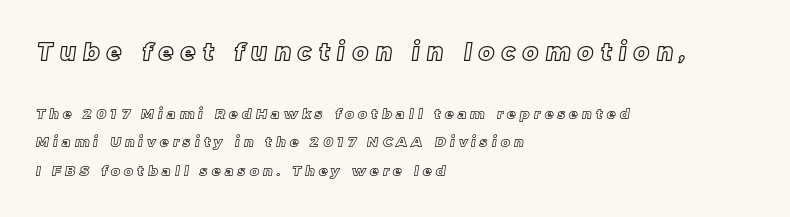
The passage shown stacks its lines with a broad gap. The text block is weighted toward the left margin, trailing off unevenly rightward. Compared with typical body copy, the letter spacing here is much looser. The rendering shrinks the type as you move from the upper chunk to the lower.
